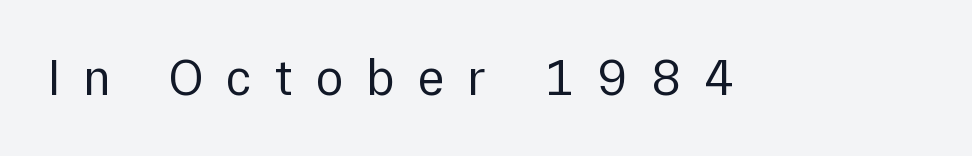
Q: Is the text bold? A: No.
Q: Is the text italic (slanted)? A: No, it is upright.
Q: Is the typeface a serif or a sans-serif typeface? A: Sans-serif.
Q: Is the text underlined? A: No.
Q: Is the spacing between letters normal or unusually wide? A: Unusually wide.
Q: Width (condensed, normal, or wide)? A: Normal.
Q: x-height? A: Medium.
Q: Monospaced? A: No.
